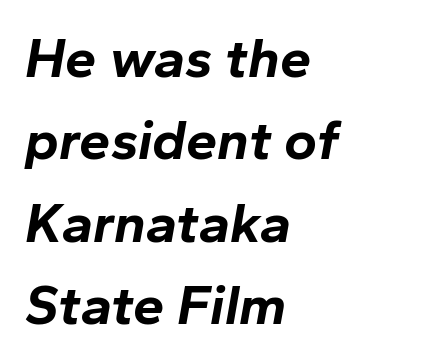
Q: Is the text bold? A: Yes.
Q: Is the text italic (slanted)? A: Yes, it leans right by about 10 degrees.
Q: Is the text underlined? A: No.
Q: How is the paragraph aligned? A: Left-aligned.
Q: Is the spacing between letters normal or unusually wide? A: Normal.
Q: Is the spacing between lines tight, normal or loose? A: Normal.
Q: Width (condensed, normal, or wide)? A: Normal.
Q: Stroke contrast? A: Low.
Q: x-height? A: Medium.
Q: Monospaced? A: No.
